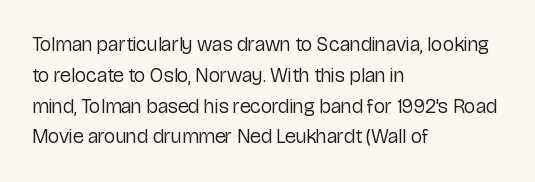
{"italic": "no", "bold": "no", "underline": "no", "align": "left", "line_spacing": "normal", "line_spacing_ratio": 1.54, "letter_spacing": "normal", "letter_spacing_em": 0.0, "glyph_px": 20}
